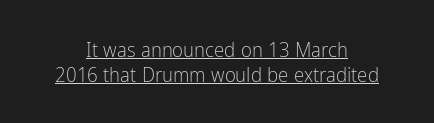
Q: Is the text bold? A: No.
Q: Is the text italic (slanted)? A: No, it is upright.
Q: Is the text underlined? A: Yes.
Q: How is the paragraph aligned? A: Centered.
Q: Is the spacing between letters normal or unusually wide? A: Normal.
